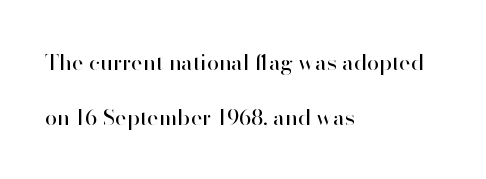
The image shows 22 px text type, upright; set left-aligned, loose line spacing (2.49x), normal letter spacing, not underlined.
